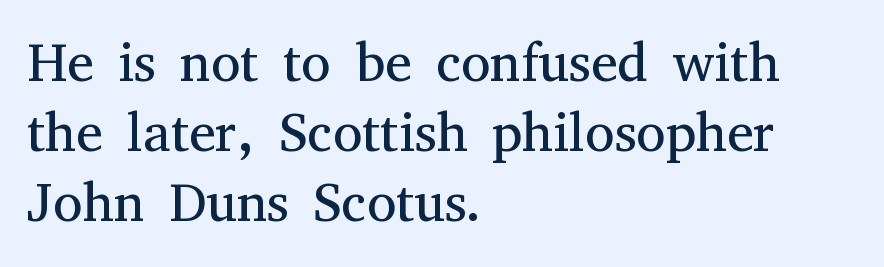
{"serif": "yes", "italic": "no", "bold": "no", "weight": "regular", "width": "normal", "stroke_contrast": "medium", "x_height": "medium", "monospaced": "no", "underline": "no", "align": "left", "line_spacing": "normal", "line_spacing_ratio": 1.3, "letter_spacing": "normal", "letter_spacing_em": 0.0, "glyph_px": 54}
